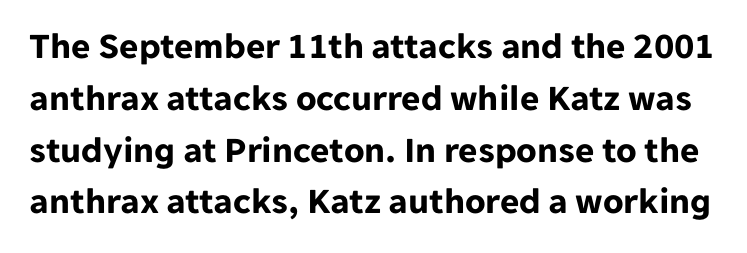
Q: Is the text bold? A: Yes.
Q: Is the text italic (slanted)? A: No, it is upright.
Q: Is the typeface a serif or a sans-serif typeface? A: Sans-serif.
Q: Is the text underlined? A: No.
Q: Is the spacing between letters normal or unusually wide? A: Normal.
Q: Is the spacing between lines tight, normal or loose? A: Normal.
Q: Width (condensed, normal, or wide)? A: Normal.
Q: Stroke contrast? A: Low.
Q: x-height? A: Medium.
Q: Monospaced? A: No.
